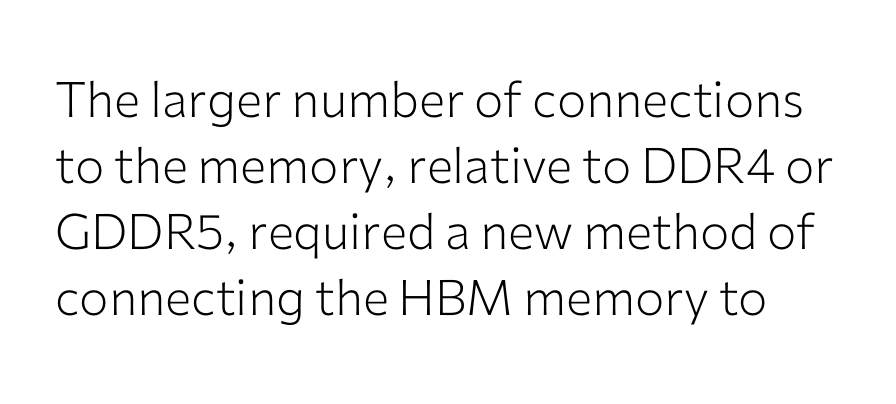
Q: Is the text bold? A: No.
Q: Is the text italic (slanted)? A: No, it is upright.
Q: Is the typeface a serif or a sans-serif typeface? A: Sans-serif.
Q: Is the text underlined? A: No.
Q: Is the spacing between letters normal or unusually wide? A: Normal.
Q: Is the spacing between lines tight, normal or loose? A: Normal.
Q: Width (condensed, normal, or wide)? A: Normal.
Q: Stroke contrast? A: Low.
Q: x-height? A: Medium.
Q: Monospaced? A: No.
